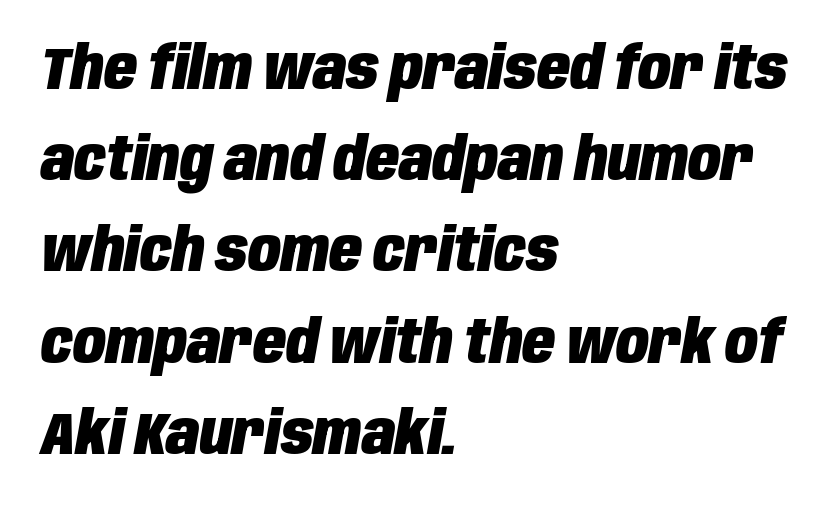
{"italic": "yes", "lean": "right", "slant_degrees": 10, "bold": "yes", "weight": "heavy", "width": "condensed", "stroke_contrast": "low", "x_height": "large", "monospaced": "no", "underline": "no", "align": "left", "line_spacing": "normal", "line_spacing_ratio": 1.52, "letter_spacing": "normal", "letter_spacing_em": 0.0, "glyph_px": 60}
